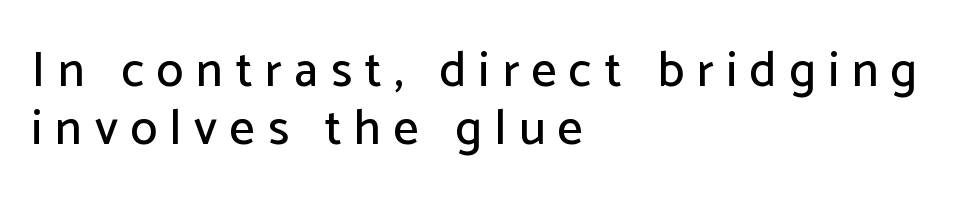
A classic flush-left, rag-right setting is used for this passage. This is the regular roman posture of the typeface. The passage shown is typed in a proportional face where columns would drift. Students, note that the glyphs here are deliberately spaced far apart.
